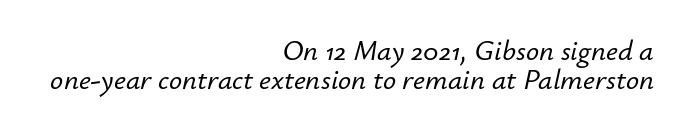
{"italic": "yes", "lean": "right", "slant_degrees": 12, "width": "normal", "stroke_contrast": "low", "x_height": "small", "monospaced": "no", "underline": "no", "align": "right", "line_spacing": "tight", "line_spacing_ratio": 0.99, "letter_spacing": "normal", "letter_spacing_em": 0.0, "glyph_px": 29}
